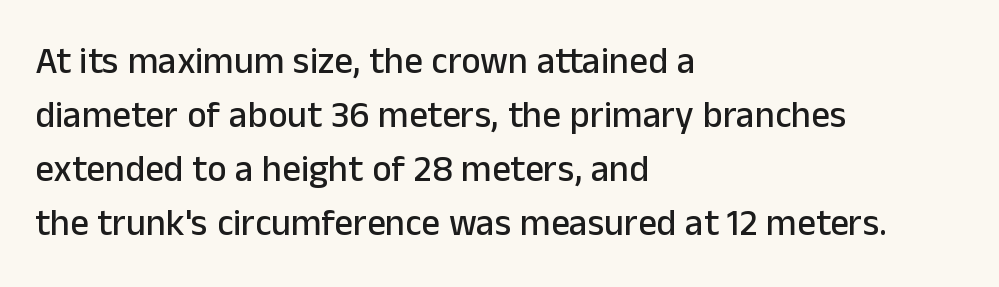
The image shows 37 px sans-serif type, upright; set left-aligned, normal line spacing (1.46x), normal letter spacing, not underlined; low stroke contrast and a medium x-height.
